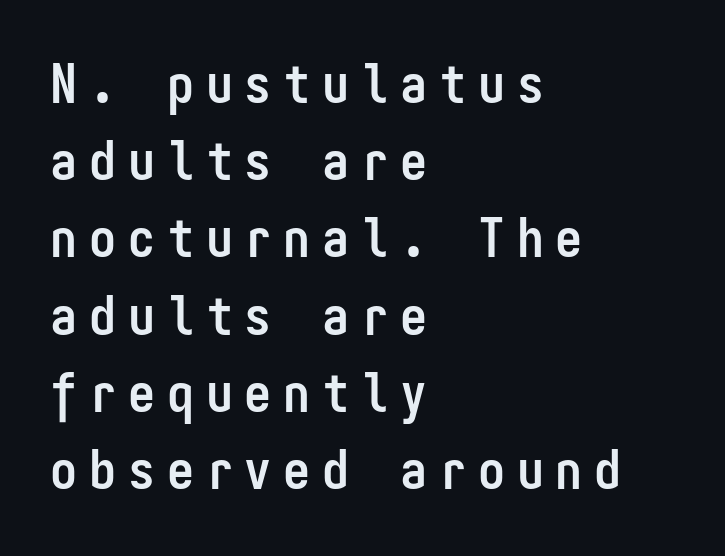
Looks like terminal output: every glyph gets an equal slot. Has an underline been added? It has not. Reading down the column, the eye jumps a familiar distance to each next line. What kind of face is this? One without serifs — a sans. Chunky letters — that's bold for sure.
